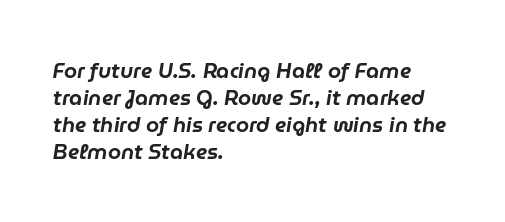
Tall strokes in this sample are angled rather than plumb. The glyphs are unaccompanied by any horizontal stroke below them. Vertically, the passage feels balanced, rows spaced as you'd expect. Every row of glyphs begins at an identical x-position on the left.
